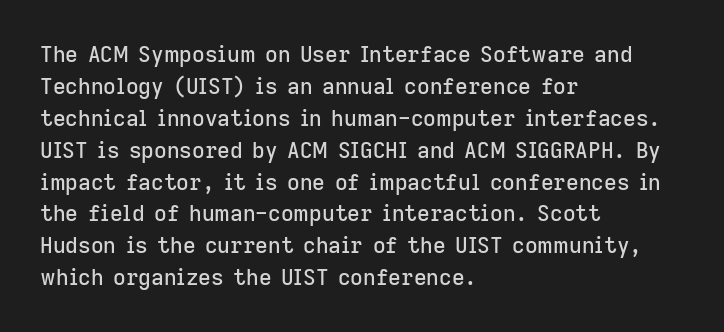
{"italic": "no", "underline": "no", "align": "left", "line_spacing": "normal", "line_spacing_ratio": 1.45, "letter_spacing": "normal", "letter_spacing_em": 0.0, "glyph_px": 22}
